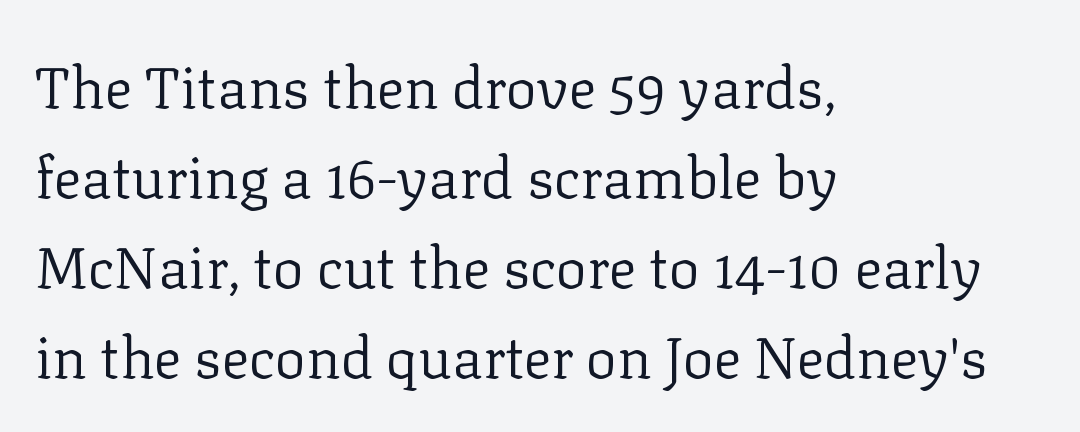
The image shows 58 px regular-weight serif type, upright; set left-aligned, normal line spacing (1.55x), normal letter spacing, not underlined; low stroke contrast and a medium x-height.
